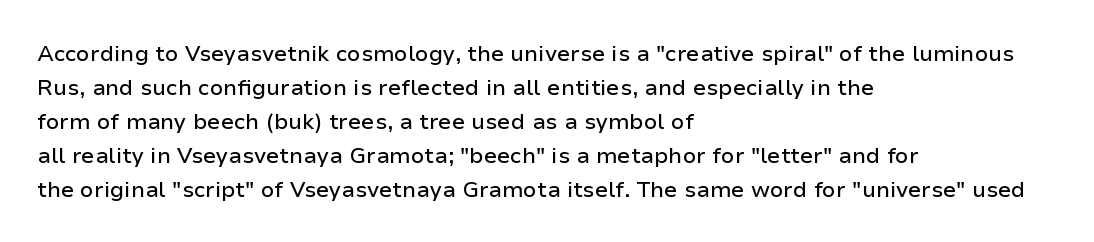
{"italic": "no", "underline": "no", "align": "left", "line_spacing": "normal", "line_spacing_ratio": 1.55, "letter_spacing": "normal", "letter_spacing_em": 0.0, "glyph_px": 22}
